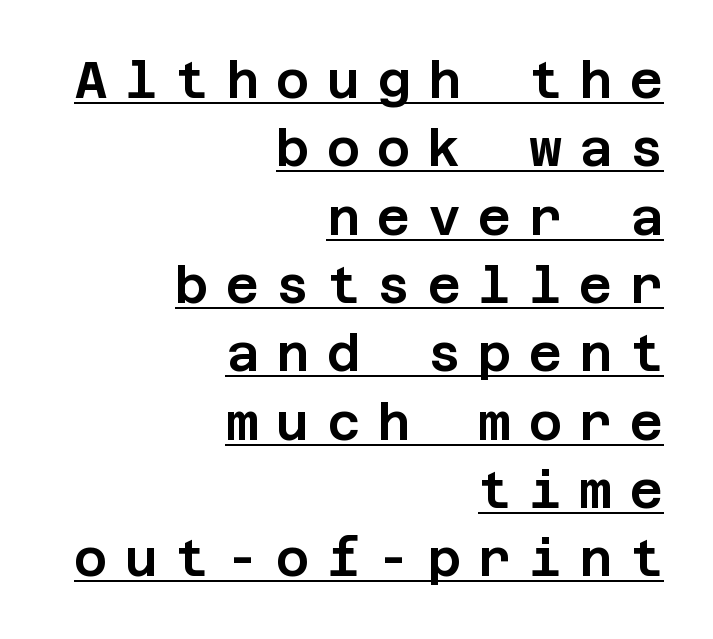
Q: Is the text italic (slanted)? A: No, it is upright.
Q: Is the typeface a serif or a sans-serif typeface? A: Sans-serif.
Q: Is the text underlined? A: Yes.
Q: How is the paragraph aligned? A: Right-aligned.
Q: Is the spacing between letters normal or unusually wide? A: Unusually wide.
Q: Is the spacing between lines tight, normal or loose? A: Normal.
Q: Width (condensed, normal, or wide)? A: Normal.
Q: Stroke contrast? A: Low.
Q: x-height? A: Large.
